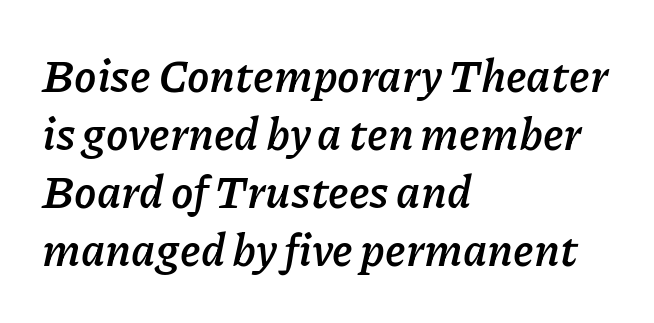
The image shows 45 px semibold type, italic (leaning right); set left-aligned, normal line spacing (1.29x), normal letter spacing, not underlined; low stroke contrast and a medium x-height.
